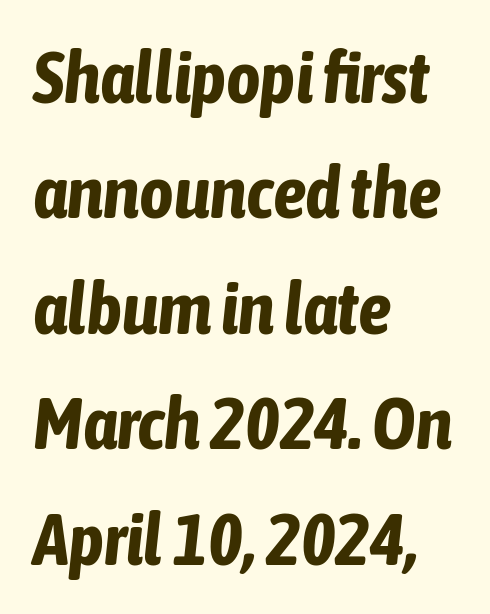
{"italic": "yes", "lean": "right", "slant_degrees": 6, "bold": "yes", "weight": "bold", "width": "condensed", "stroke_contrast": "low", "x_height": "medium", "monospaced": "no", "underline": "no", "align": "left", "line_spacing": "normal", "line_spacing_ratio": 1.56, "letter_spacing": "normal", "letter_spacing_em": 0.0, "glyph_px": 74}
